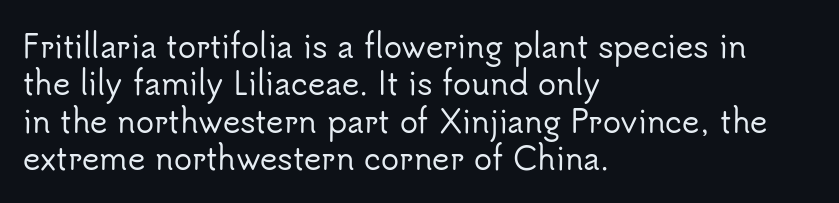
Nothing unusual about the tracking: characters are spaced as the font intends. Do the letters lean? They stand straight. Examine the stroke ends and you'll find no serifs. This block has exactly the height ordinary leading produces.
